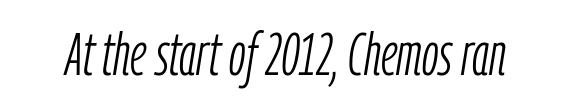
Nobody drew a line under any word here. Every character sits at an angle, as italics do. Character widths vary here, with narrow letters taking less room than wide ones. Unbolded letterforms with no extra heft. In terms of letterspacing, this is plain default setting.
